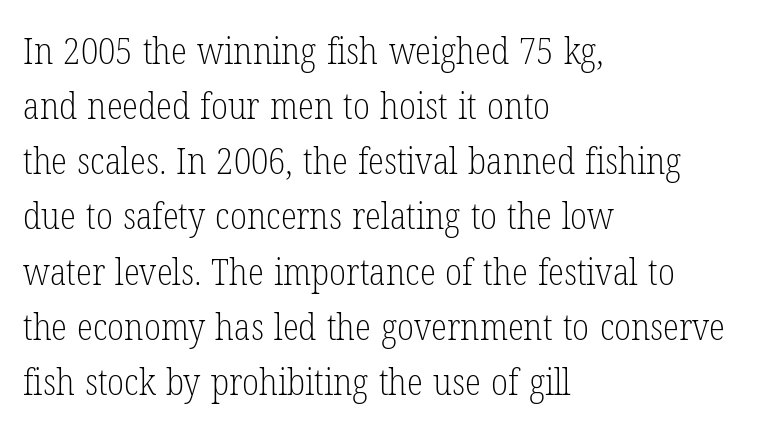
Note the varied advance widths — an 'i' is clearly narrower than an 'm'. If you drew a line through each stem, it would be perfectly vertical. Old-style or modern, the face here clearly has serifs. Check under the words: just untouched page.
